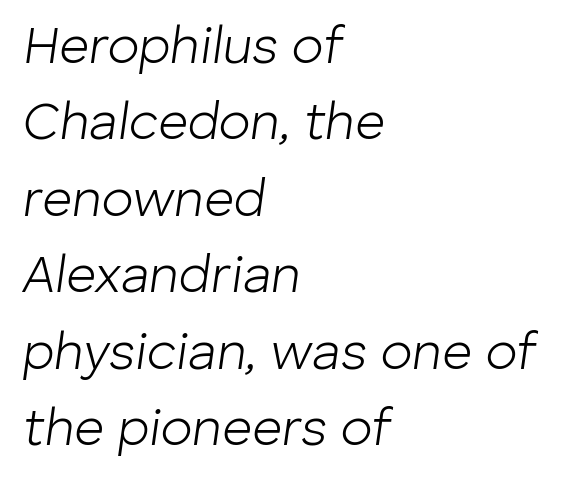
{"italic": "yes", "lean": "right", "slant_degrees": 8, "bold": "no", "weight": "light", "width": "normal", "stroke_contrast": "low", "x_height": "medium", "monospaced": "no", "underline": "no", "align": "left", "line_spacing": "normal", "line_spacing_ratio": 1.47, "letter_spacing": "normal", "letter_spacing_em": 0.0, "glyph_px": 52}
